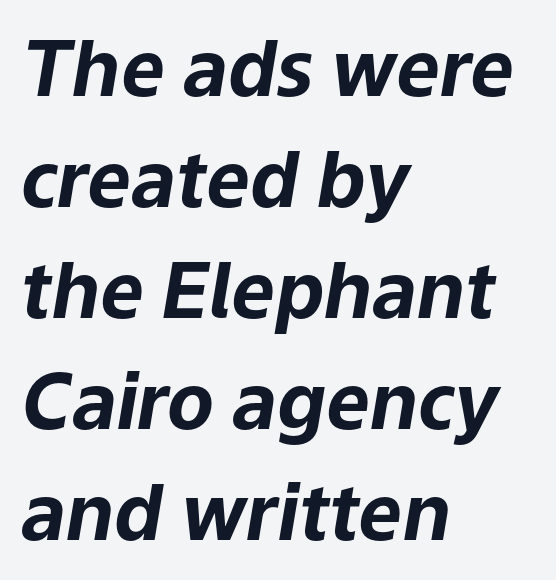
Q: Is the text bold? A: Yes.
Q: Is the text italic (slanted)? A: Yes, it leans right by about 9 degrees.
Q: Is the text underlined? A: No.
Q: How is the paragraph aligned? A: Left-aligned.
Q: Is the spacing between letters normal or unusually wide? A: Normal.
Q: Is the spacing between lines tight, normal or loose? A: Normal.
Q: Width (condensed, normal, or wide)? A: Normal.
Q: Stroke contrast? A: Low.
Q: x-height? A: Medium.
Q: Monospaced? A: No.
